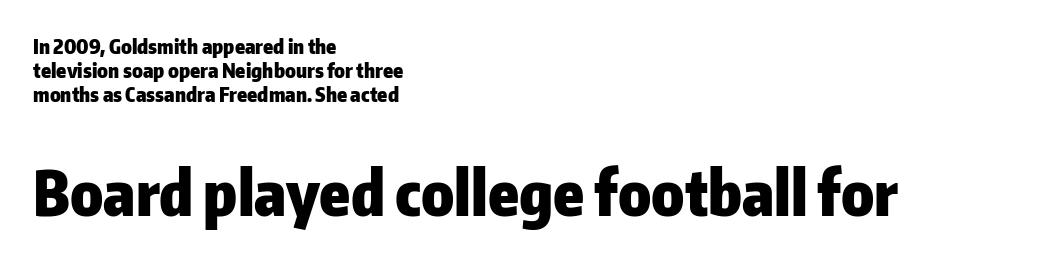
Q: Is the text bold? A: Yes.
Q: Is the text italic (slanted)? A: No, it is upright.
Q: Is the typeface a serif or a sans-serif typeface? A: Sans-serif.
Q: Is the text underlined? A: No.
Q: How is the paragraph aligned? A: Left-aligned.
Q: Is the spacing between letters normal or unusually wide? A: Normal.
Q: Which block of text is set in a larger size, the first (top) or the second (bottom)? A: The second (bottom) one.
Q: Width (condensed, normal, or wide)? A: Normal.
Q: Stroke contrast? A: Low.
Q: x-height? A: Medium.
Q: Monospaced? A: No.
